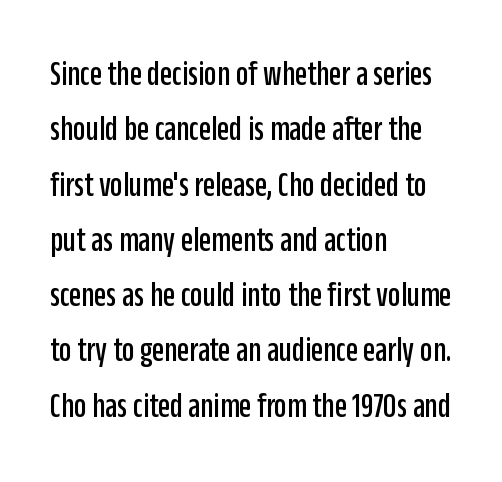
{"serif": "no", "italic": "no", "width": "condensed", "stroke_contrast": "low", "x_height": "large", "monospaced": "no", "underline": "no", "align": "left", "line_spacing": "normal", "line_spacing_ratio": 1.58, "letter_spacing": "normal", "letter_spacing_em": 0.0, "glyph_px": 35}
